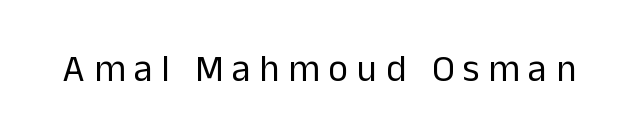
The image shows 38 px regular-weight sans-serif type, upright; set unusually wide letter spacing (+0.23 em), not underlined; low stroke contrast and a medium x-height.
